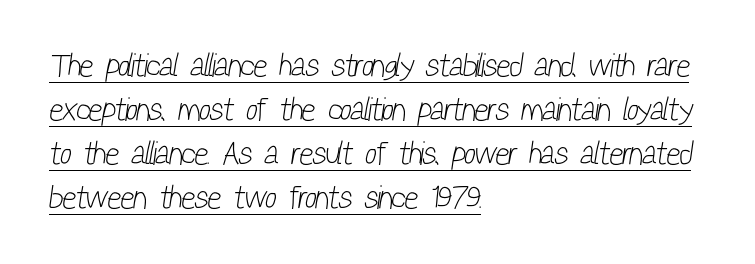
{"serif": "no", "bold": "no", "weight": "light", "width": "condensed", "stroke_contrast": "low", "x_height": "medium", "monospaced": "no", "underline": "yes", "align": "left", "line_spacing": "normal", "line_spacing_ratio": 1.33, "letter_spacing": "normal", "letter_spacing_em": 0.0, "glyph_px": 33}
